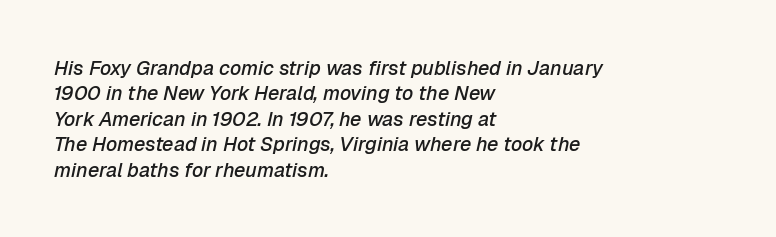
The image shows 20 px text type, italic (leaning right); set left-aligned, normal line spacing (1.27x), normal letter spacing, not underlined.
